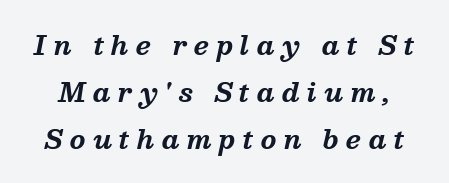
The lettering tilts uniformly, giving the passage an italic look. The space directly below the letters is spotless. Observe the wide spacing: letters keep a clear distance from each other. On the weight axis this lands at bold, roughly 700.
